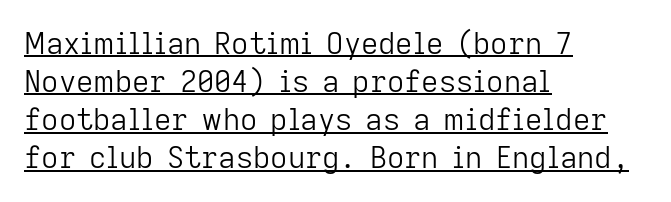
The image shows 30 px light sans-serif type, upright; set left-aligned, normal line spacing (1.27x), normal letter spacing, underlined; low stroke contrast and a medium x-height.
